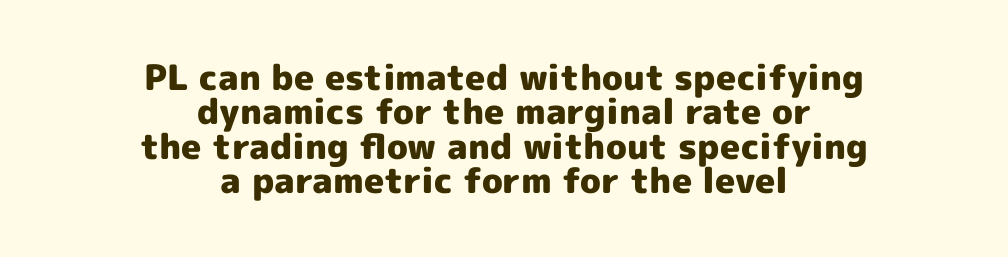
Students, note that the glyphs here touch the page at normal intervals. The gap between lines stays unmarked. The typesetting leans heavy: a genuine bold. Leading: reduced. Each letter keeps its own natural width here, so spacing adapts to shape.
